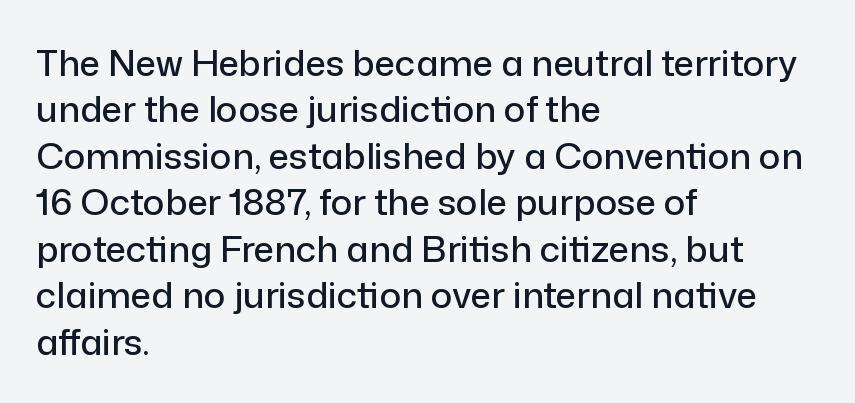
The image shows 36 px sans-serif type, upright; set left-aligned, normal line spacing (1.29x), normal letter spacing, not underlined; low stroke contrast and a medium x-height.
